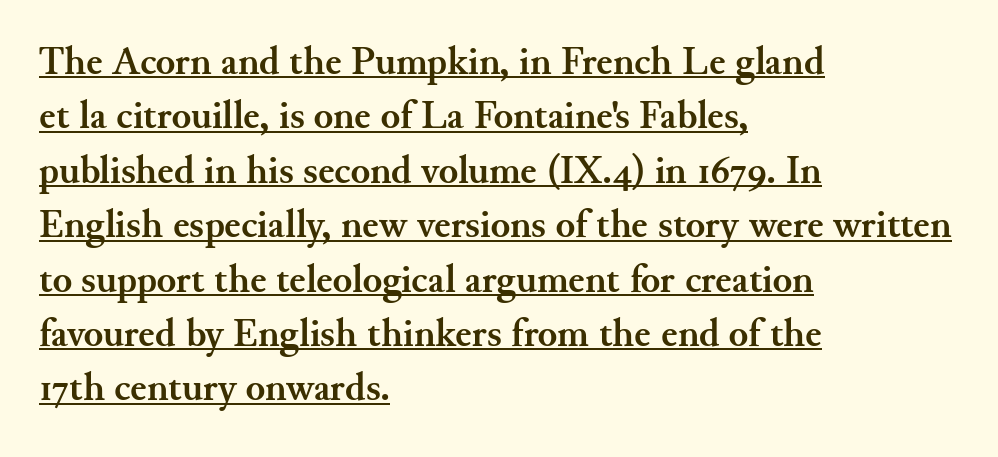
The image shows 40 px semibold serif type, upright; set left-aligned, normal line spacing (1.36x), normal letter spacing, underlined; medium stroke contrast and a small x-height.
